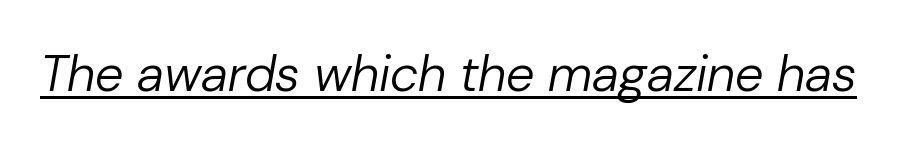
Q: Is the text bold? A: No.
Q: Is the text italic (slanted)? A: Yes, it leans right by about 10 degrees.
Q: Is the text underlined? A: Yes.
Q: Is the spacing between letters normal or unusually wide? A: Normal.
Q: Width (condensed, normal, or wide)? A: Normal.
Q: Stroke contrast? A: Low.
Q: x-height? A: Medium.
Q: Monospaced? A: No.
